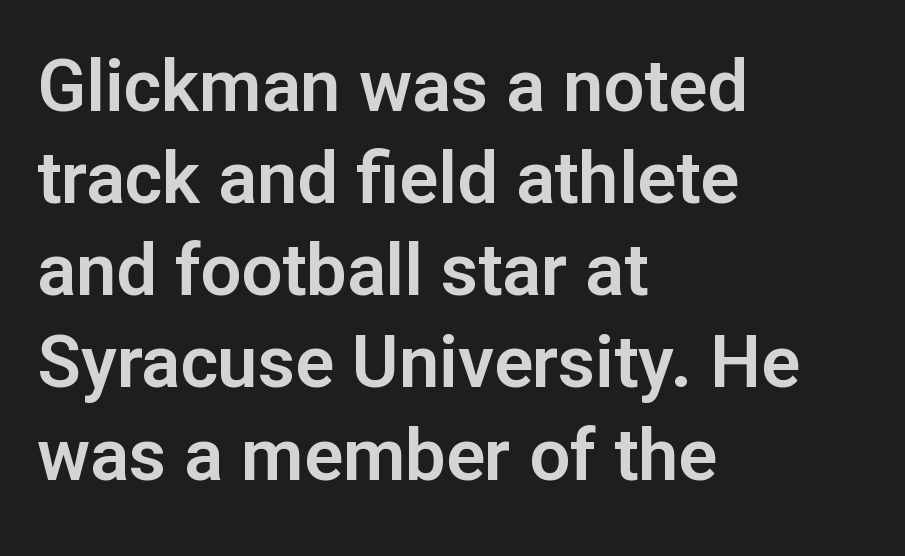
{"serif": "no", "italic": "no", "width": "normal", "stroke_contrast": "low", "x_height": "medium", "monospaced": "no", "underline": "no", "align": "left", "line_spacing": "normal", "line_spacing_ratio": 1.28, "letter_spacing": "normal", "letter_spacing_em": 0.0, "glyph_px": 72}
